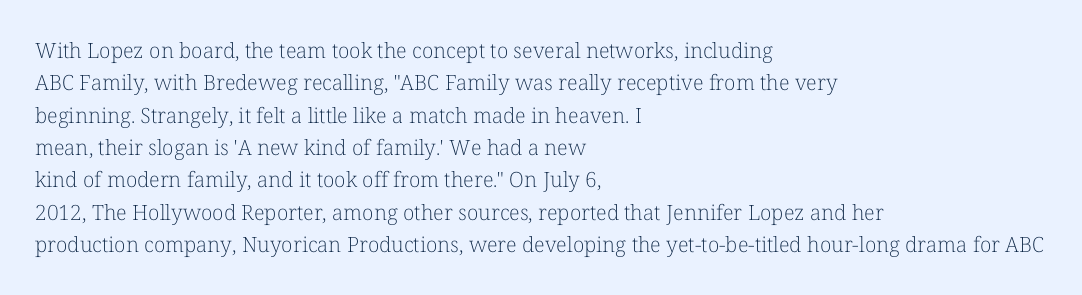
Words float on clear page, feet unadorned. Letters have the restrained weight of plain body copy at most. Horizontal alignment here is leftward, the default for most running prose. Whoever set this chose a conventional vertical rhythm. This sample uses an upright cut, with every glyph sitting square on the baseline.
